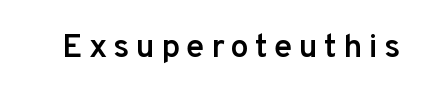
Q: Is the text bold? A: Semi-bold.
Q: Is the text italic (slanted)? A: No, it is upright.
Q: Is the typeface a serif or a sans-serif typeface? A: Sans-serif.
Q: Is the text underlined? A: No.
Q: Width (condensed, normal, or wide)? A: Normal.
Q: Stroke contrast? A: Low.
Q: x-height? A: Medium.
Q: Monospaced? A: No.
